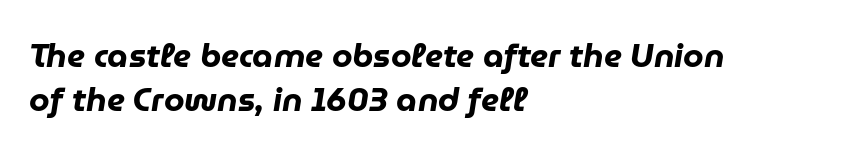
Q: Is the text bold? A: Yes.
Q: Is the text italic (slanted)? A: Yes, it leans right by about 9 degrees.
Q: Is the text underlined? A: No.
Q: How is the paragraph aligned? A: Left-aligned.
Q: Is the spacing between letters normal or unusually wide? A: Normal.
Q: Is the spacing between lines tight, normal or loose? A: Normal.
Q: Width (condensed, normal, or wide)? A: Normal.
Q: Stroke contrast? A: Low.
Q: x-height? A: Medium.
Q: Monospaced? A: No.
